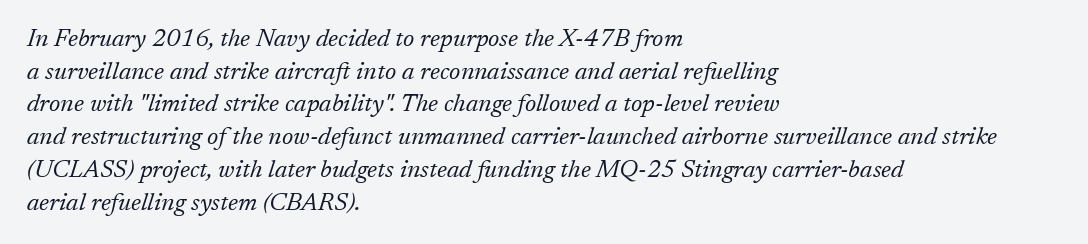
{"italic": "yes", "lean": "right", "slant_degrees": 17, "bold": "no", "underline": "no", "align": "left", "line_spacing": "normal", "line_spacing_ratio": 1.31, "letter_spacing": "normal", "letter_spacing_em": 0.0, "glyph_px": 25}
